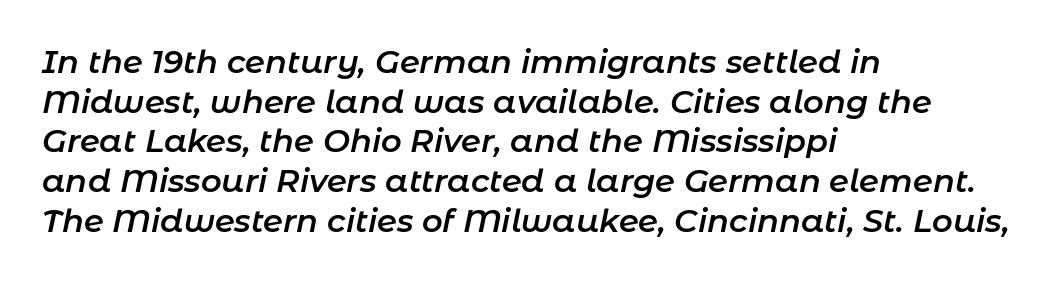
The image shows 32 px semibold type, italic (leaning right); set left-aligned, line spacing 1.24x, normal letter spacing, not underlined; low stroke contrast and a medium x-height.
